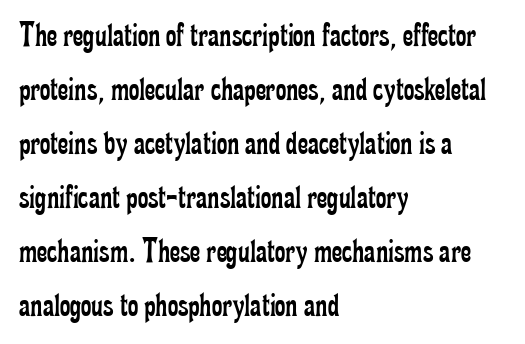
Summary of weight: not heavy and not bold. The baseline area is clear. Short and long lines alike share a common starting point at left. Note the varied advance widths — an 'i' is clearly narrower than an 'm'. The leading is moderate, giving the passage an even texture.
